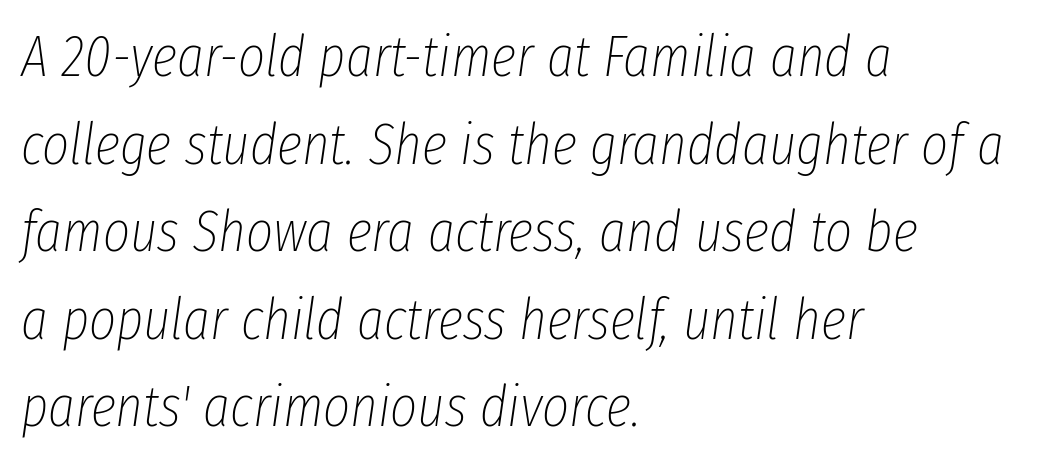
{"italic": "yes", "lean": "right", "slant_degrees": 8, "bold": "no", "weight": "thin", "width": "condensed", "stroke_contrast": "low", "x_height": "medium", "monospaced": "no", "underline": "no", "align": "left", "line_spacing": "normal", "line_spacing_ratio": 1.51, "letter_spacing": "normal", "letter_spacing_em": 0.0, "glyph_px": 58}
